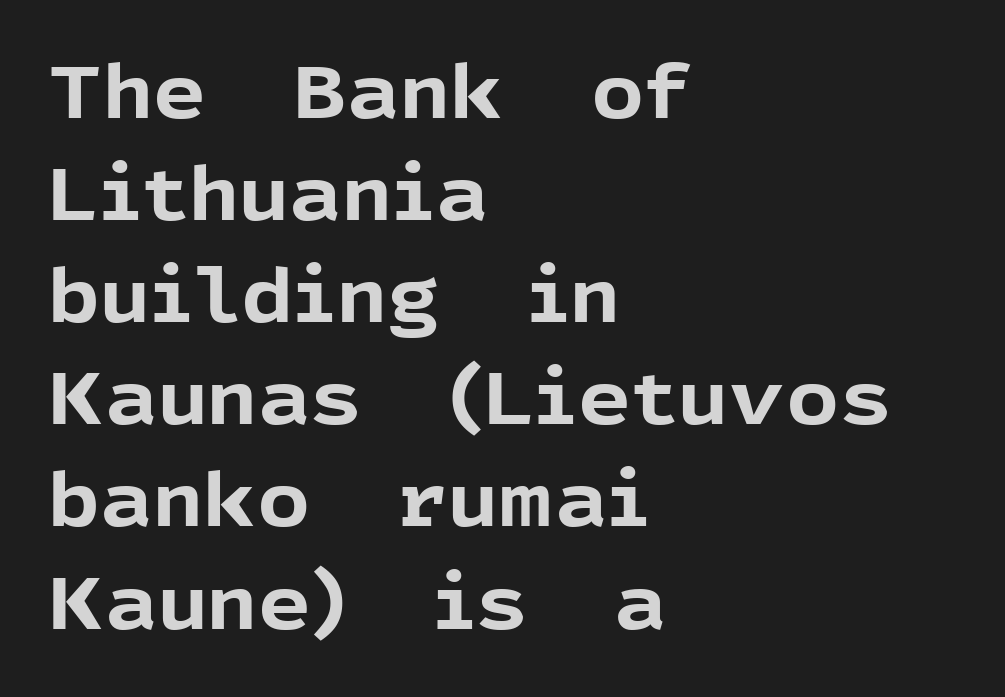
The image shows 74 px bold sans-serif type, upright; set left-aligned, normal line spacing (1.38x), normal letter spacing, not underlined; a medium x-height.
